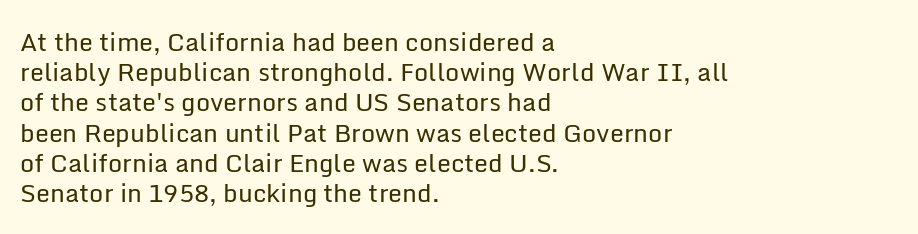
{"italic": "no", "bold": "no", "underline": "no", "align": "left", "line_spacing_ratio": 1.21, "letter_spacing": "normal", "letter_spacing_em": 0.0, "glyph_px": 25}
